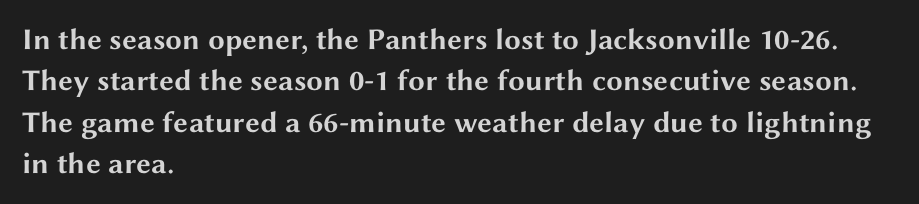
Summary of vertical rhythm: regular, with standard interline spacing. The gaps between neighbouring characters are ordinary and unremarkable. The area under the type is left untouched. A classic flush-left, rag-right setting is used for this passage. The type family on display is of the sans-serif kind.
